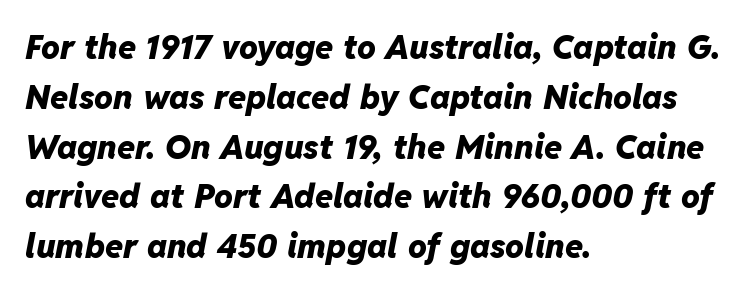
The image shows 33 px heavy type, italic (leaning right); set left-aligned, normal line spacing (1.51x), normal letter spacing, not underlined; low stroke contrast and a medium x-height.
